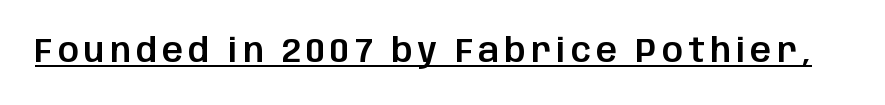
{"serif": "no", "italic": "no", "width": "normal", "stroke_contrast": "low", "x_height": "large", "monospaced": "no", "underline": "yes", "glyph_px": 33}
